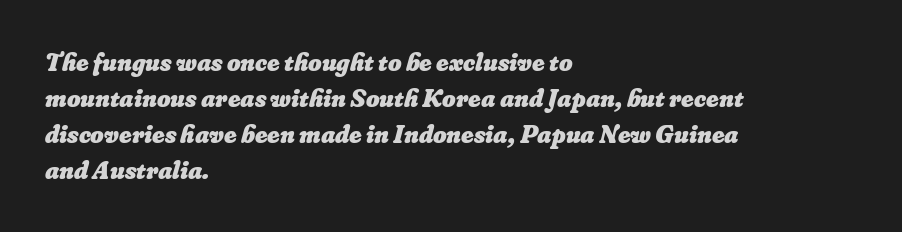
The image shows 26 px bold type; set left-aligned, normal line spacing (1.39x), normal letter spacing, not underlined.
